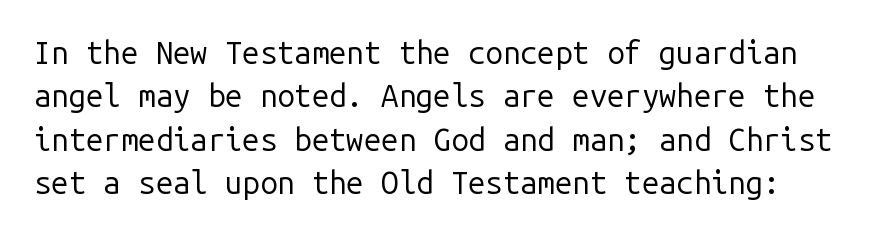
Q: Is the text bold? A: No.
Q: Is the text italic (slanted)? A: No, it is upright.
Q: Is the typeface a serif or a sans-serif typeface? A: Sans-serif.
Q: Is the text underlined? A: No.
Q: Is the spacing between letters normal or unusually wide? A: Normal.
Q: Is the spacing between lines tight, normal or loose? A: Normal.
Q: Width (condensed, normal, or wide)? A: Normal.
Q: Stroke contrast? A: Low.
Q: x-height? A: Medium.
Q: Monospaced? A: Yes.
